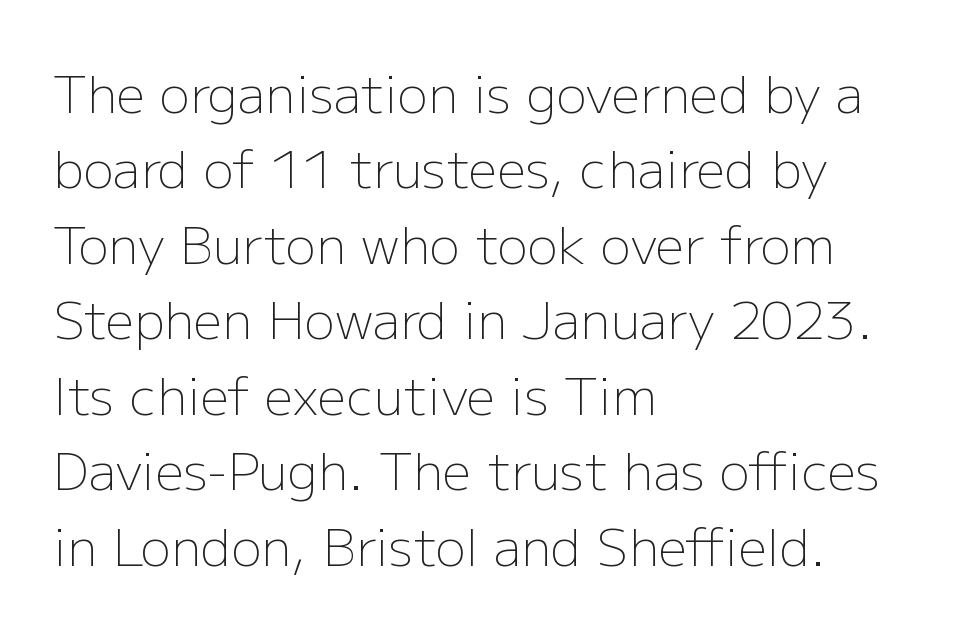
{"serif": "no", "italic": "no", "bold": "no", "weight": "light", "width": "normal", "stroke_contrast": "low", "x_height": "medium", "monospaced": "no", "underline": "no", "align": "left", "line_spacing": "normal", "line_spacing_ratio": 1.48, "letter_spacing": "normal", "letter_spacing_em": 0.0, "glyph_px": 51}
